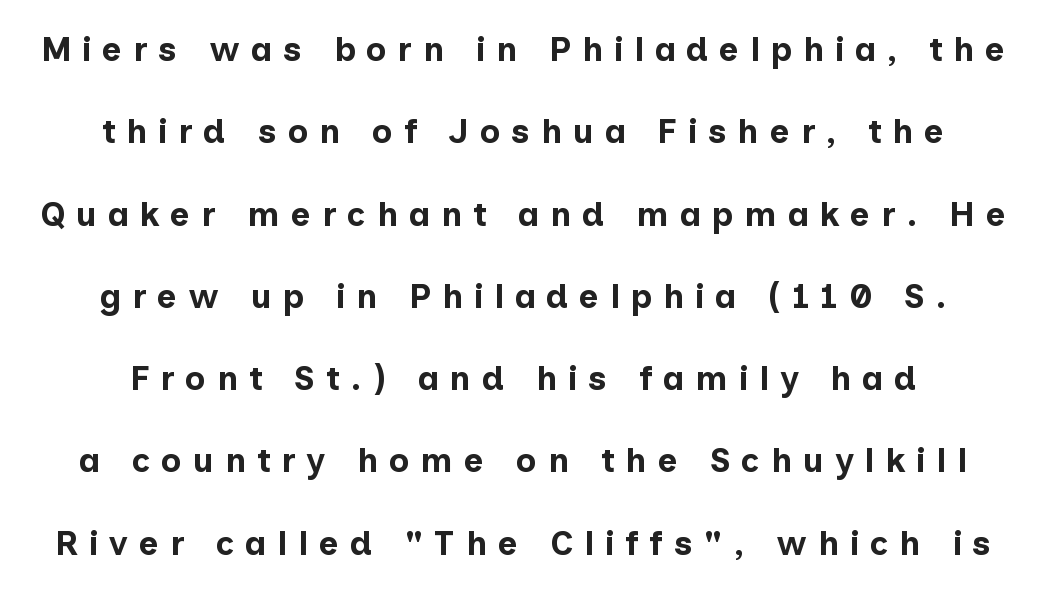
{"serif": "no", "italic": "no", "bold": "yes", "weight": "bold", "width": "normal", "stroke_contrast": "low", "x_height": "medium", "monospaced": "no", "underline": "no", "line_spacing": "loose", "line_spacing_ratio": 2.42, "letter_spacing": "wide", "letter_spacing_em": 0.32, "glyph_px": 34}
